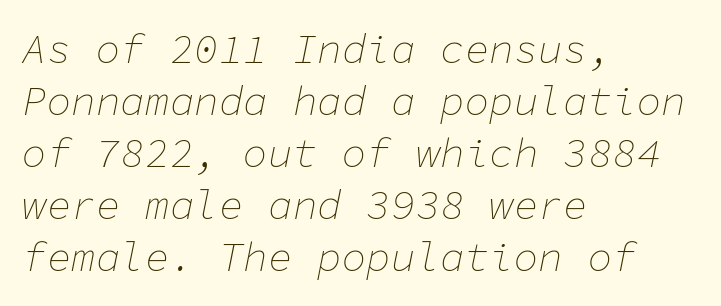
Look at the tracking — it's just the regular setting, nothing added. Tall strokes in this sample are angled rather than plumb. Stem width sits at or under what a default text font uses. Line beginnings align vertically; line endings do not. Normally led — the rows are evenly, conventionally spaced. Only glyphs here, with clear space below each row.
